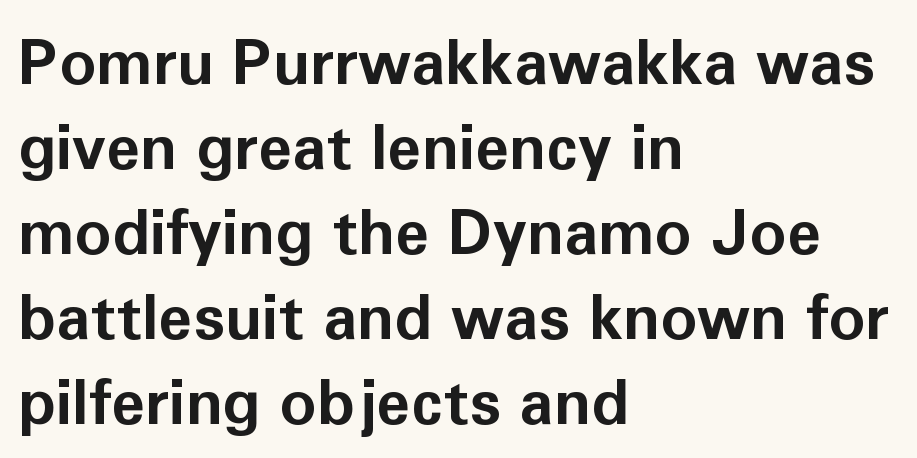
Every character sits straight up, as roman type does. The letters advance in unequal steps, a hallmark of proportional type. A sans-serif font was chosen for this passage. The face used here has the dense, thick strokes of a bold. Decoration check: the copy has no underline.
